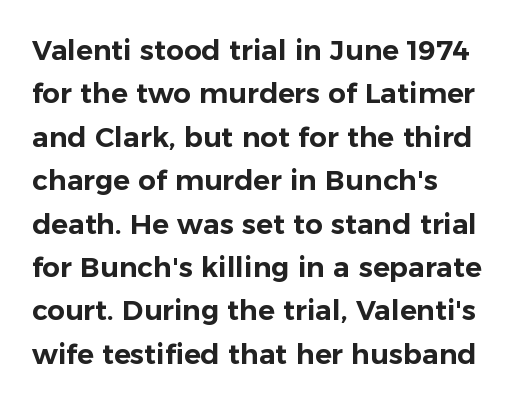
The image shows 28 px sans-serif type, upright; set left-aligned, normal line spacing (1.55x), normal letter spacing, not underlined; low stroke contrast and a medium x-height.
